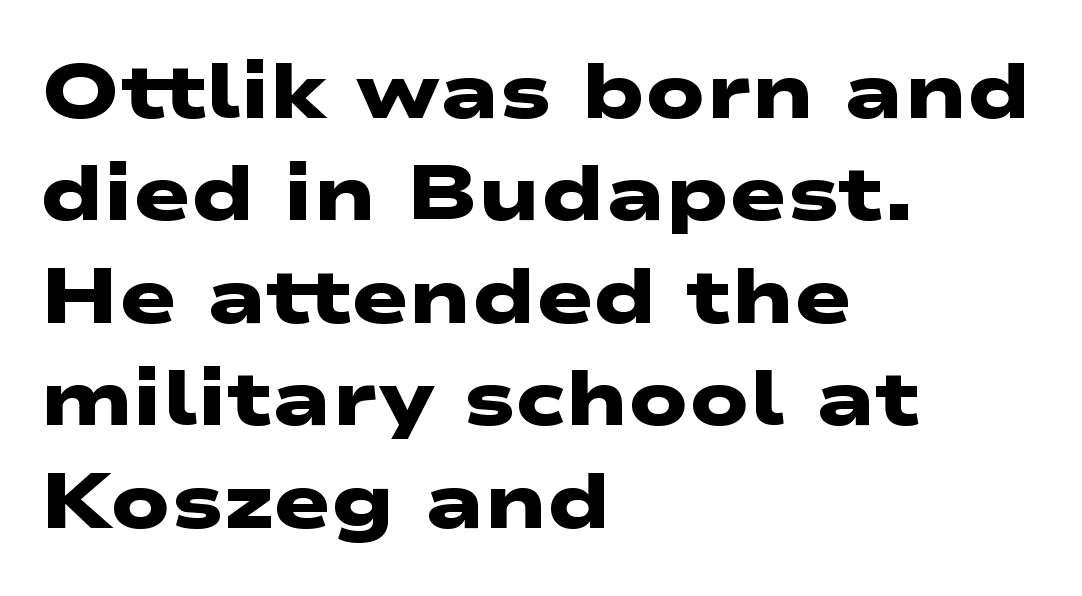
Q: Is the text bold? A: Yes.
Q: Is the typeface a serif or a sans-serif typeface? A: Sans-serif.
Q: Is the text underlined? A: No.
Q: How is the paragraph aligned? A: Left-aligned.
Q: Is the spacing between letters normal or unusually wide? A: Normal.
Q: Is the spacing between lines tight, normal or loose? A: Normal.
Q: Width (condensed, normal, or wide)? A: Wide.
Q: Stroke contrast? A: Low.
Q: x-height? A: Medium.
Q: Monospaced? A: No.
